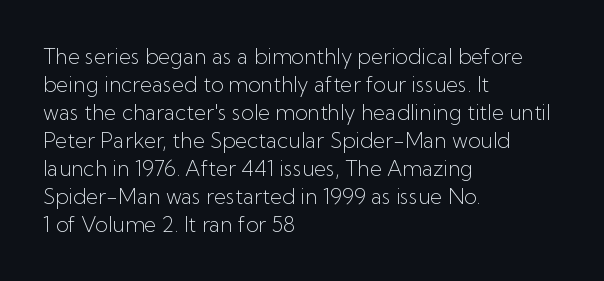
{"italic": "no", "bold": "no", "underline": "no", "align": "left", "line_spacing": "normal", "line_spacing_ratio": 1.33, "letter_spacing": "normal", "letter_spacing_em": 0.0, "glyph_px": 21}
